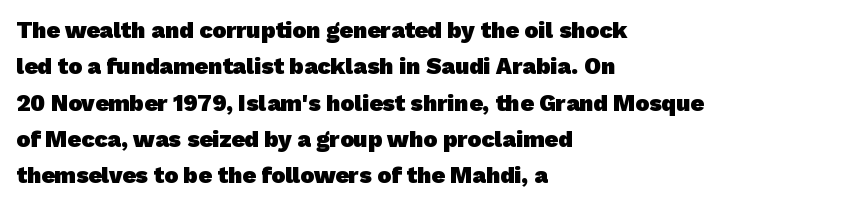
{"bold": "yes", "underline": "no", "align": "left", "line_spacing": "normal", "line_spacing_ratio": 1.58, "letter_spacing": "normal", "letter_spacing_em": 0.0, "glyph_px": 23}
